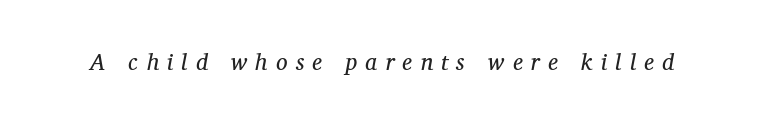
{"italic": "yes", "lean": "right", "slant_degrees": 12, "bold": "no", "underline": "no", "letter_spacing": "wide", "letter_spacing_em": 0.36, "glyph_px": 23}
